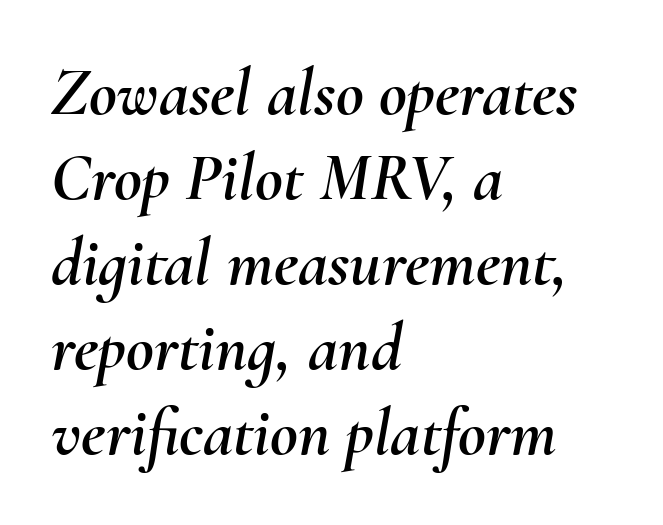
Visually the block forms a straight wall on the left and a jagged coastline on the right. The passage shown stacks its lines at a standard gap. The lettering tilts uniformly, giving the passage an italic look. The passage shown has conventional tracking throughout. Is this a fixed-width face? No — the glyphs have proportional, varying widths.
